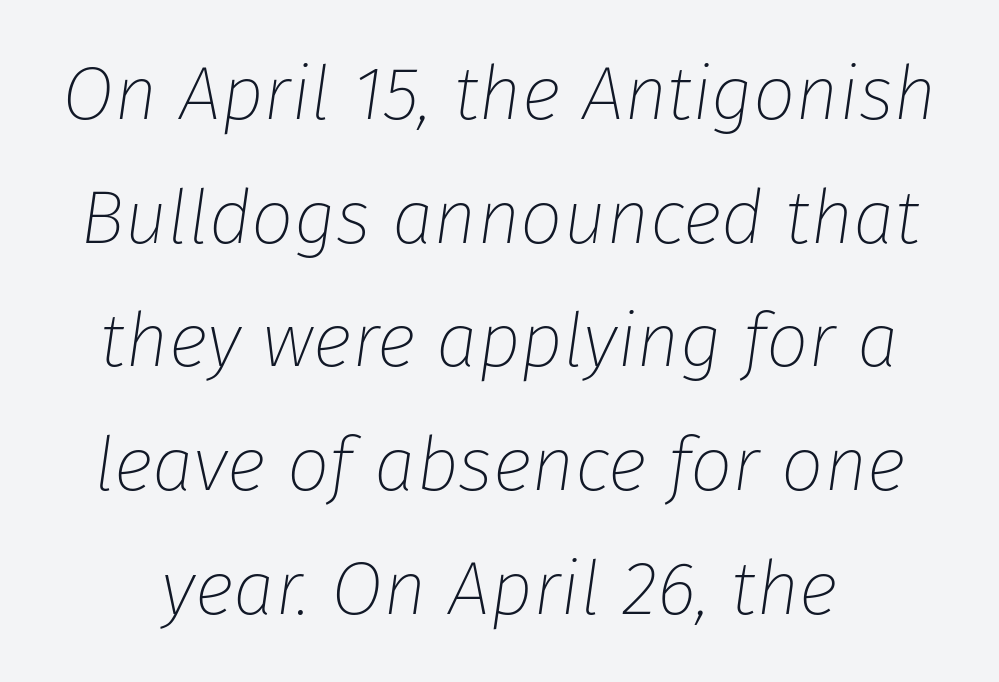
Q: Is the text bold? A: No.
Q: Is the text italic (slanted)? A: Yes, it leans right by about 8 degrees.
Q: Is the text underlined? A: No.
Q: Is the spacing between letters normal or unusually wide? A: Normal.
Q: Is the spacing between lines tight, normal or loose? A: Normal.
Q: Width (condensed, normal, or wide)? A: Normal.
Q: Stroke contrast? A: Low.
Q: x-height? A: Medium.
Q: Monospaced? A: No.
